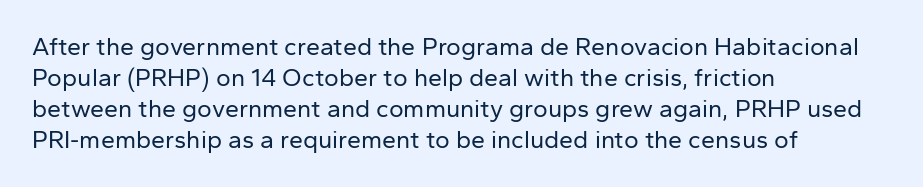
{"italic": "no", "bold": "no", "underline": "no", "align": "left", "line_spacing_ratio": 1.24, "letter_spacing": "normal", "letter_spacing_em": 0.0, "glyph_px": 25}
